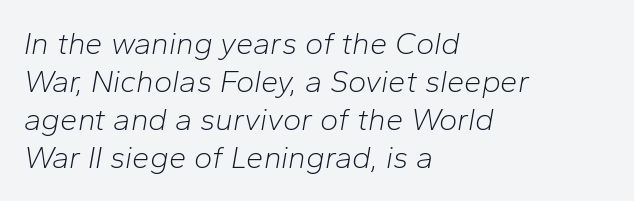
Designer's note — italics engaged. Is this a heavy cut? Hardly; it is regular or lighter. The passage shown is typed in a proportional face where columns would drift. Nothing unusual about the tracking: characters are spaced as the font intends.
